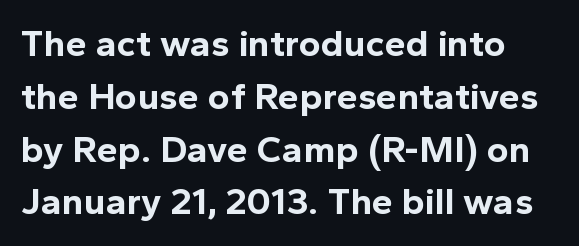
The image shows 38 px bold sans-serif type, upright; set normal line spacing (1.39x), normal letter spacing, not underlined; a medium x-height.
